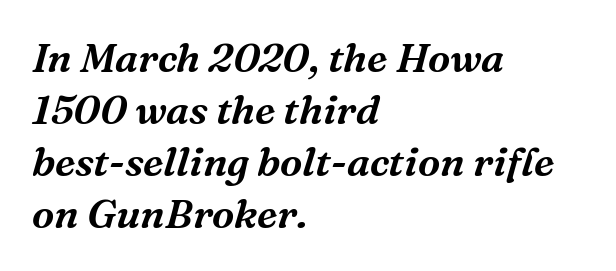
The image shows 40 px serif type, italic (leaning right); set left-aligned, normal line spacing (1.3x), normal letter spacing, not underlined; medium stroke contrast and a medium x-height.
